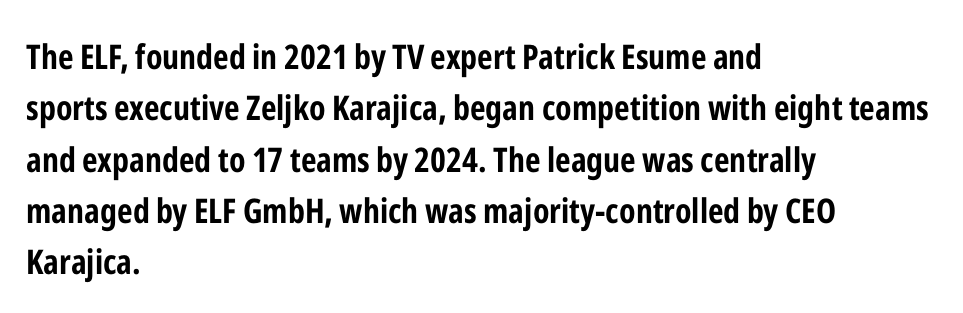
The image shows 34 px bold, condensed sans-serif type, upright; set left-aligned, normal line spacing (1.51x), normal letter spacing, not underlined; low stroke contrast and a medium x-height.
